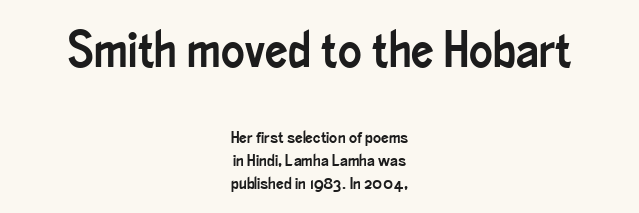
The zone under the glyphs is completely vacant. The face used here appears at its bigger size in the upper chunk. This rendering uses center alignment, leaving both contours irregular but symmetric. Note: no serifs on the glyphs. Proportional: the letters do not fall into vertical columns.
